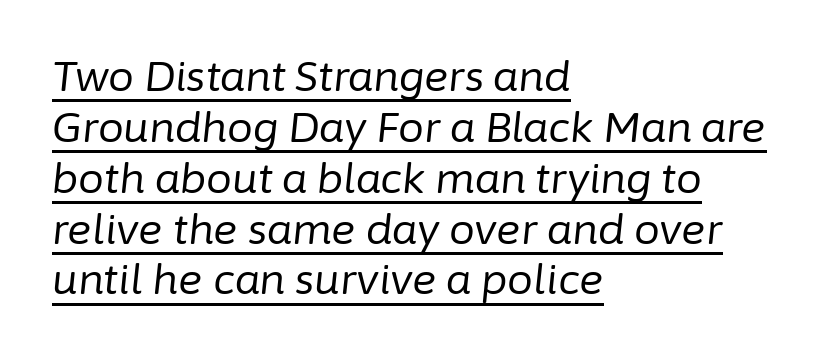
Think of a printed novel: that variable character pitch is what you see here. Every row of glyphs begins at an identical x-position on the left. The typeface has the unassuming heft of standard copy or less. How are the letters spaced? Ordinarily, with no added tracking.
